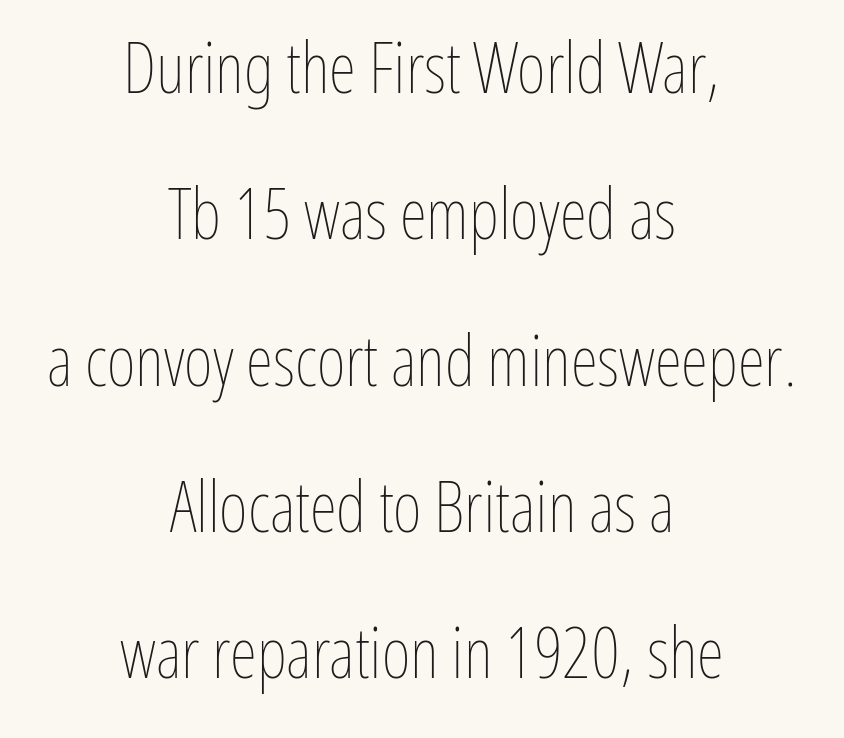
The image shows 70 px thin, condensed type, upright; set centered, loose line spacing (2.09x), normal letter spacing, not underlined; low stroke contrast and a medium x-height.
